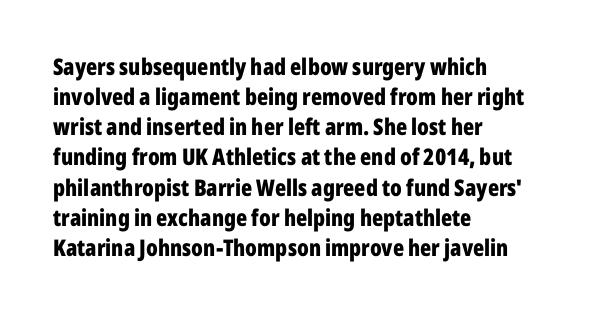
Q: Is the text bold? A: Yes.
Q: Is the text italic (slanted)? A: No, it is upright.
Q: Is the text underlined? A: No.
Q: How is the paragraph aligned? A: Left-aligned.
Q: Is the spacing between letters normal or unusually wide? A: Normal.
Q: Is the spacing between lines tight, normal or loose? A: Normal.
